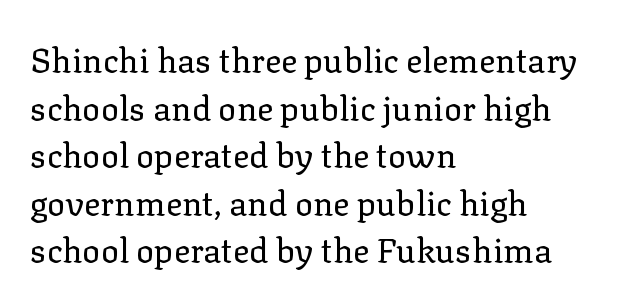
{"serif": "yes", "italic": "no", "bold": "no", "weight": "regular", "width": "normal", "stroke_contrast": "low", "x_height": "medium", "monospaced": "no", "underline": "no", "align": "left", "line_spacing": "normal", "line_spacing_ratio": 1.4, "letter_spacing": "normal", "letter_spacing_em": 0.0, "glyph_px": 34}
